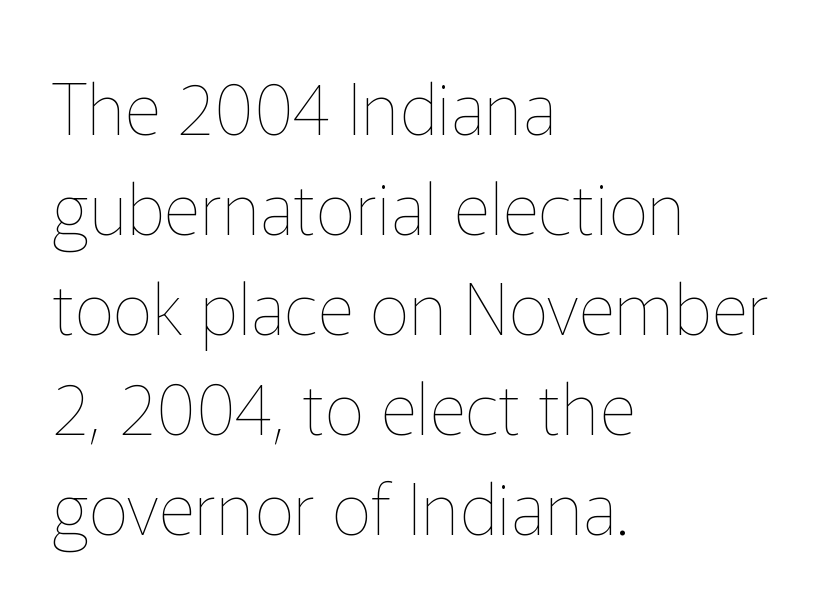
Students, note that the glyphs here touch the page at normal intervals. Is there any slant? The stems are plumb. The face looks like a standard text weight, possibly lighter. The rendering uses natural spacing where letterforms have individual widths. A normal amount of white space separates one row of letters from the next.
